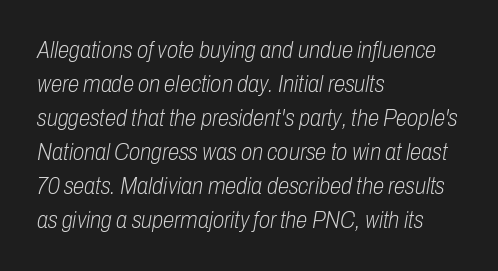
The image shows 23 px text type, italic (leaning right); set left-aligned, normal line spacing (1.48x), normal letter spacing, not underlined.
